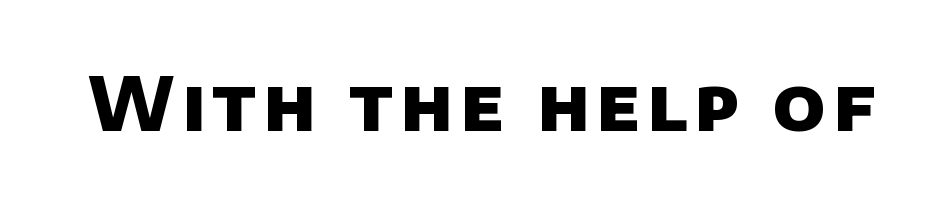
The image shows 74 px heavy sans-serif type; set not underlined; low stroke contrast and a large x-height.
